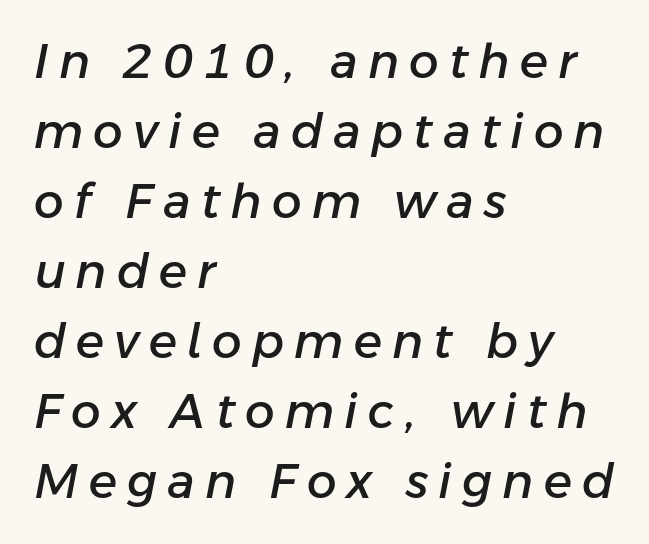
Does the lettering tilt? It does — this is italic. Decoration check: the copy has no underline. A classic flush-left, rag-right setting is used for this passage. Regular leading. Observe the wide spacing: letters keep a clear distance from each other. Think of a printed novel: that variable character pitch is what you see here.
